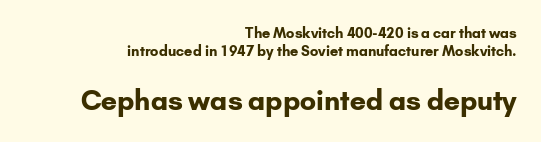
Q: Is the text bold? A: Yes.
Q: Is the text italic (slanted)? A: No, it is upright.
Q: Is the text underlined? A: No.
Q: How is the paragraph aligned? A: Right-aligned.
Q: Is the spacing between letters normal or unusually wide? A: Normal.
Q: Is the spacing between lines tight, normal or loose? A: Normal.
Q: Which block of text is set in a larger size, the first (top) or the second (bottom)? A: The second (bottom) one.
